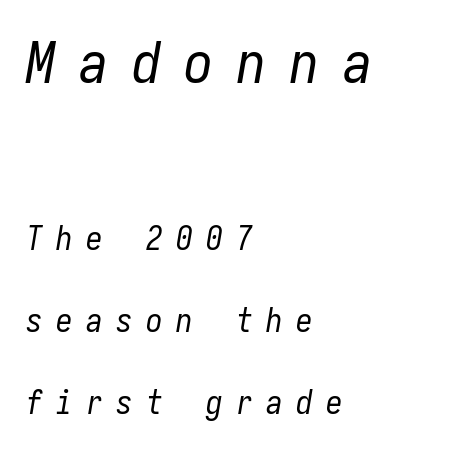
The image shows 58 px regular-weight, condensed type, italic (leaning right); set left-aligned, loose line spacing (2.49x), unusually wide letter spacing (+0.41 em), not underlined; the first (top) block is 1.76x larger; low stroke contrast and a medium x-height.
